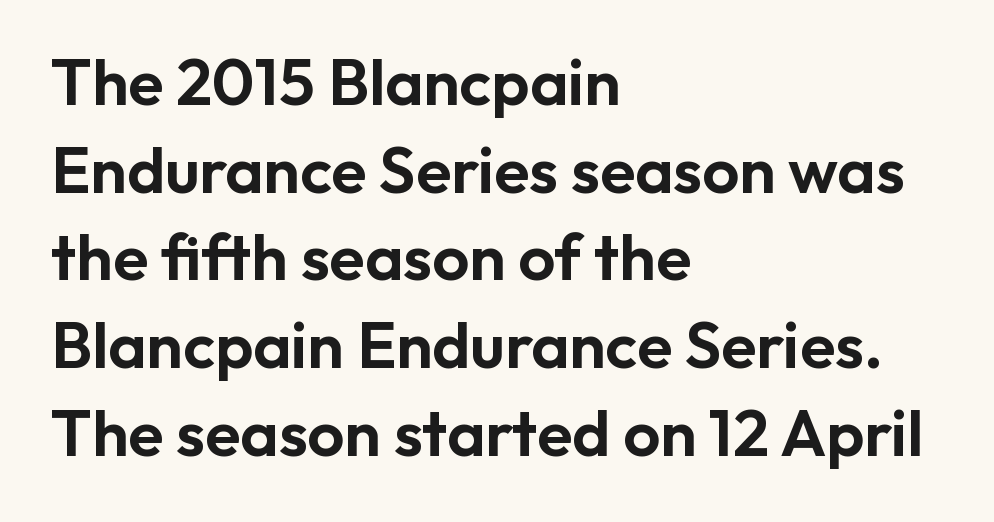
{"serif": "no", "italic": "no", "width": "normal", "stroke_contrast": "low", "x_height": "medium", "monospaced": "no", "underline": "no", "align": "left", "line_spacing": "normal", "line_spacing_ratio": 1.35, "letter_spacing": "normal", "letter_spacing_em": 0.0, "glyph_px": 65}
